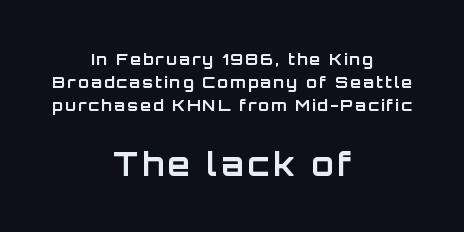
What's the leading like? Ordinary, nothing unusual. The paragraph shown floats in the horizontal middle. Whoever set this made the second block the dominant, larger element. A typesetter would mark this as roman, not italic. The passage shown is typed in a proportional face where columns would drift. A typesetter would label this face a sans.
